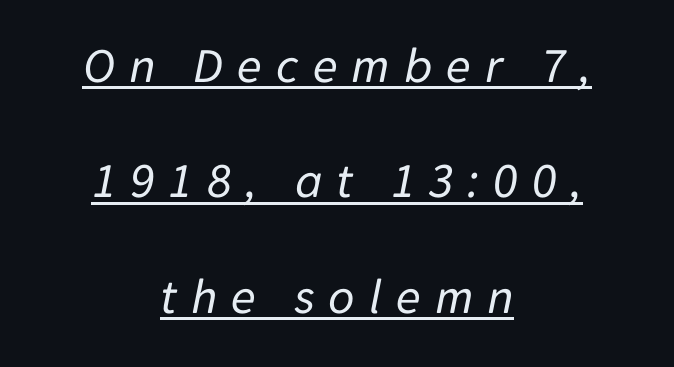
Q: Is the text bold? A: No.
Q: Is the text italic (slanted)? A: Yes, it leans right by about 11 degrees.
Q: Is the text underlined? A: Yes.
Q: How is the paragraph aligned? A: Centered.
Q: Is the spacing between letters normal or unusually wide? A: Unusually wide.
Q: Is the spacing between lines tight, normal or loose? A: Loose.
Q: Width (condensed, normal, or wide)? A: Normal.
Q: Stroke contrast? A: Low.
Q: x-height? A: Medium.
Q: Monospaced? A: No.
